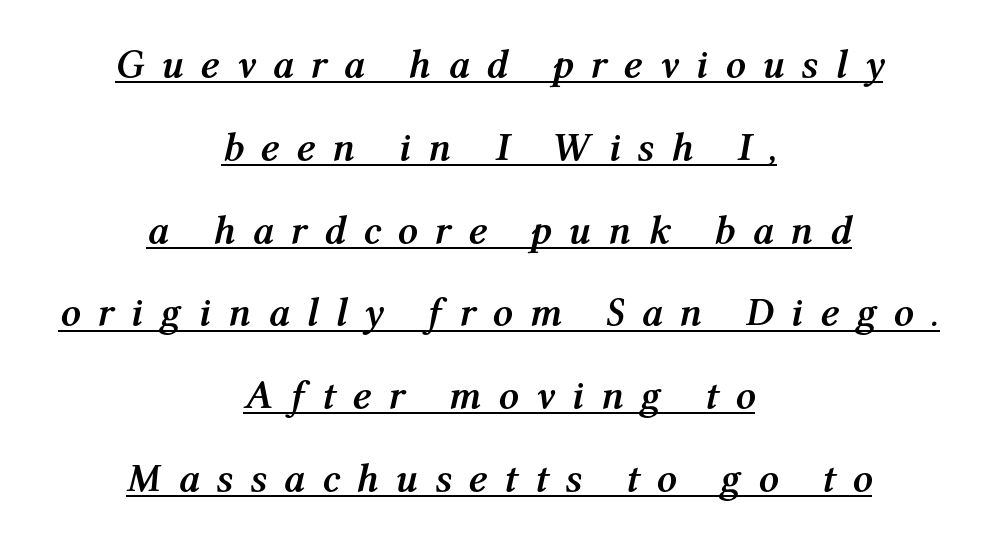
{"italic": "yes", "lean": "right", "slant_degrees": 12, "bold": "yes", "weight": "semibold", "width": "normal", "stroke_contrast": "medium", "x_height": "medium", "monospaced": "no", "underline": "yes", "align": "center", "line_spacing": "loose", "line_spacing_ratio": 2.07, "letter_spacing": "wide", "letter_spacing_em": 0.42, "glyph_px": 40}
